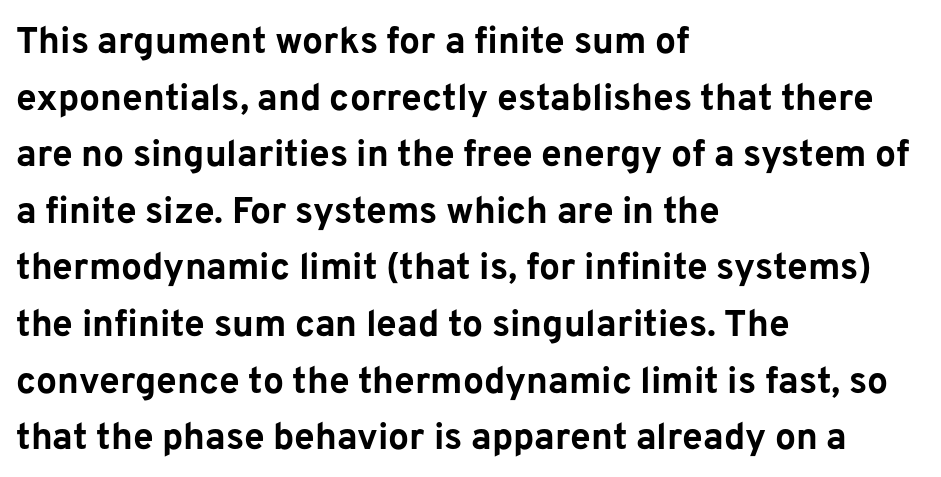
Q: Is the text bold? A: Yes.
Q: Is the text italic (slanted)? A: No, it is upright.
Q: Is the typeface a serif or a sans-serif typeface? A: Sans-serif.
Q: Is the text underlined? A: No.
Q: How is the paragraph aligned? A: Left-aligned.
Q: Is the spacing between letters normal or unusually wide? A: Normal.
Q: Is the spacing between lines tight, normal or loose? A: Normal.
Q: Width (condensed, normal, or wide)? A: Normal.
Q: Stroke contrast? A: Low.
Q: x-height? A: Medium.
Q: Monospaced? A: No.
